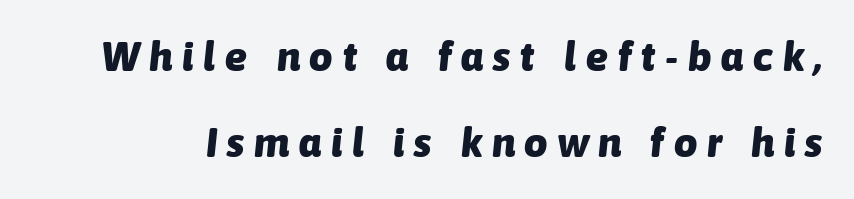
Every character sits at an angle, as italics do. Heavy, bold letterforms. The letters advance in unequal steps, a hallmark of proportional type. Short note: letters widely spaced. The space beneath each line is pristine and unruled.
